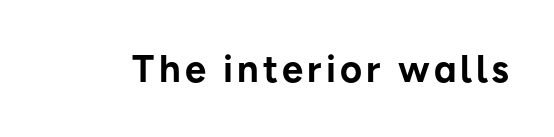
The image shows 38 px bold sans-serif type, upright; set not underlined; low stroke contrast and a medium x-height.
